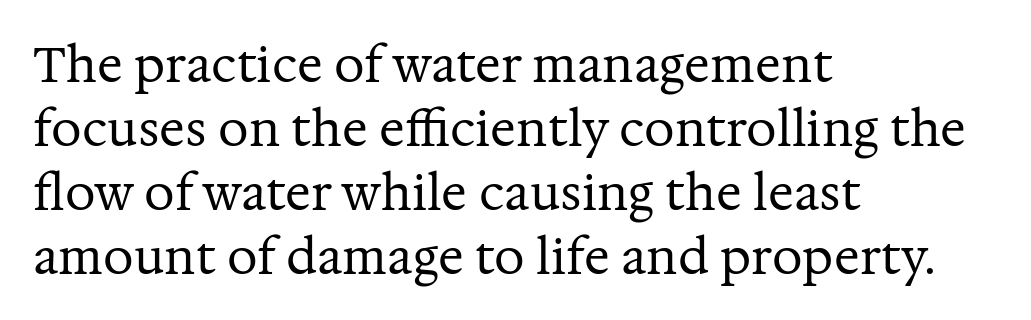
Q: Is the text bold? A: No.
Q: Is the text italic (slanted)? A: No, it is upright.
Q: Is the typeface a serif or a sans-serif typeface? A: Serif.
Q: Is the text underlined? A: No.
Q: How is the paragraph aligned? A: Left-aligned.
Q: Is the spacing between letters normal or unusually wide? A: Normal.
Q: Is the spacing between lines tight, normal or loose? A: Normal.
Q: Width (condensed, normal, or wide)? A: Normal.
Q: Stroke contrast? A: Medium.
Q: x-height? A: Medium.
Q: Monospaced? A: No.
